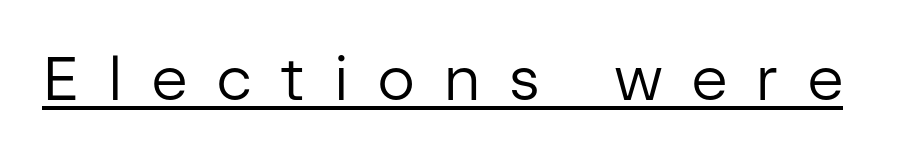
Q: Is the text bold? A: No.
Q: Is the text italic (slanted)? A: No, it is upright.
Q: Is the typeface a serif or a sans-serif typeface? A: Sans-serif.
Q: Is the text underlined? A: Yes.
Q: Is the spacing between letters normal or unusually wide? A: Unusually wide.
Q: Width (condensed, normal, or wide)? A: Normal.
Q: Stroke contrast? A: Low.
Q: x-height? A: Medium.
Q: Monospaced? A: No.
